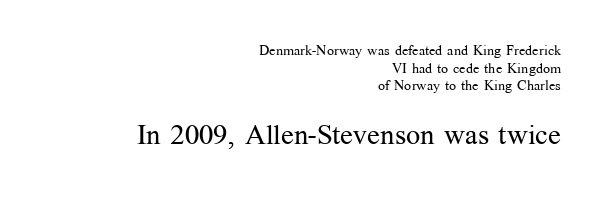
The image shows 28 px regular-weight serif type, upright; set right-aligned, normal line spacing (1.26x), normal letter spacing, not underlined; the second (bottom) block is 2.0x larger; medium stroke contrast and a medium x-height.
